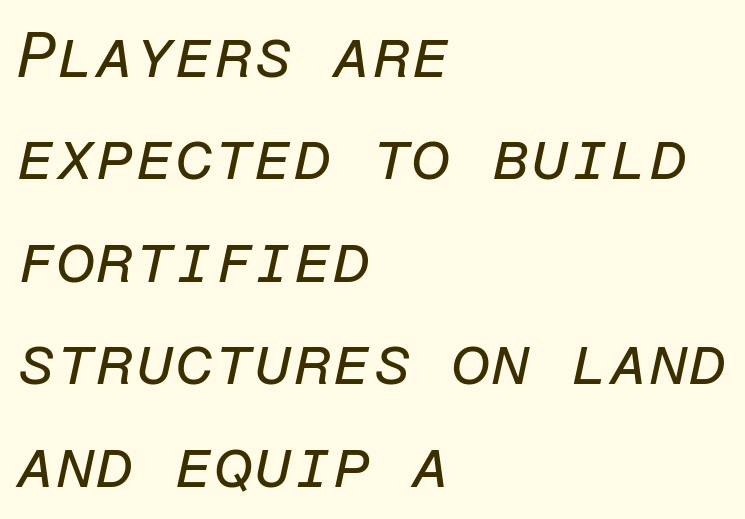
{"italic": "yes", "lean": "right", "slant_degrees": 12, "bold": "no", "weight": "regular", "width": "normal", "stroke_contrast": "low", "x_height": "medium", "monospaced": "yes", "underline": "no", "align": "left", "line_spacing": "normal", "line_spacing_ratio": 1.6, "letter_spacing": "normal", "letter_spacing_em": 0.0, "glyph_px": 64}
